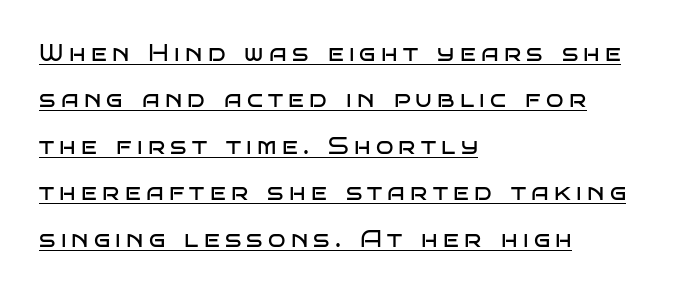
{"italic": "no", "bold": "no", "underline": "yes", "align": "left", "line_spacing": "loose", "line_spacing_ratio": 2.02, "letter_spacing": "wide", "letter_spacing_em": 0.23, "glyph_px": 23}
